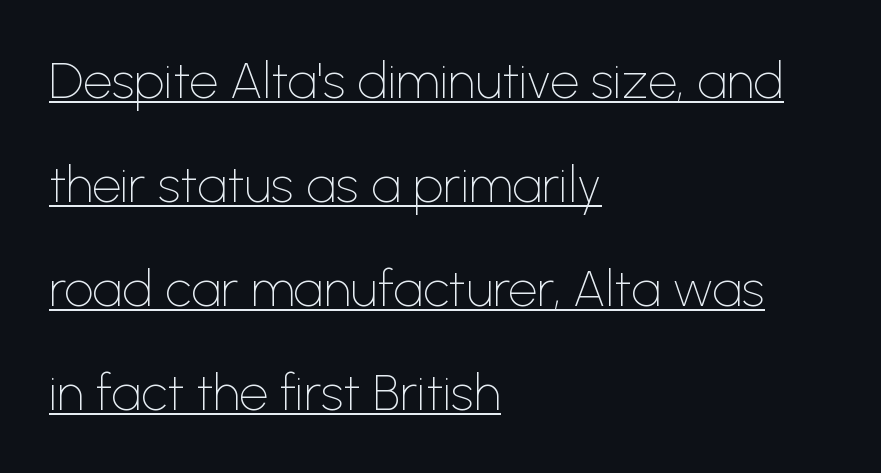
{"serif": "no", "italic": "no", "bold": "no", "weight": "thin", "width": "normal", "stroke_contrast": "low", "x_height": "medium", "monospaced": "no", "underline": "yes", "align": "left", "line_spacing": "loose", "line_spacing_ratio": 2.04, "letter_spacing": "normal", "letter_spacing_em": 0.0, "glyph_px": 51}
